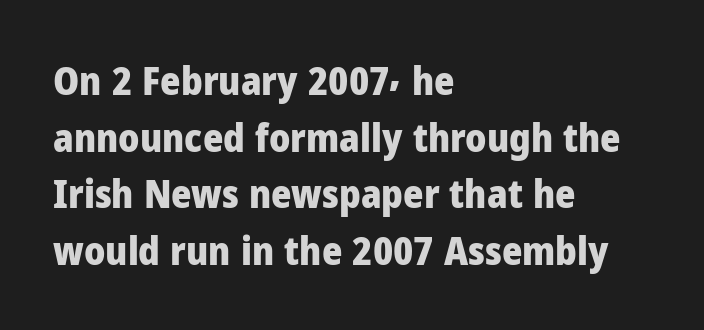
The image shows 39 px heavy sans-serif type, upright; set left-aligned, normal line spacing (1.45x), normal letter spacing, not underlined; low stroke contrast and a medium x-height.
